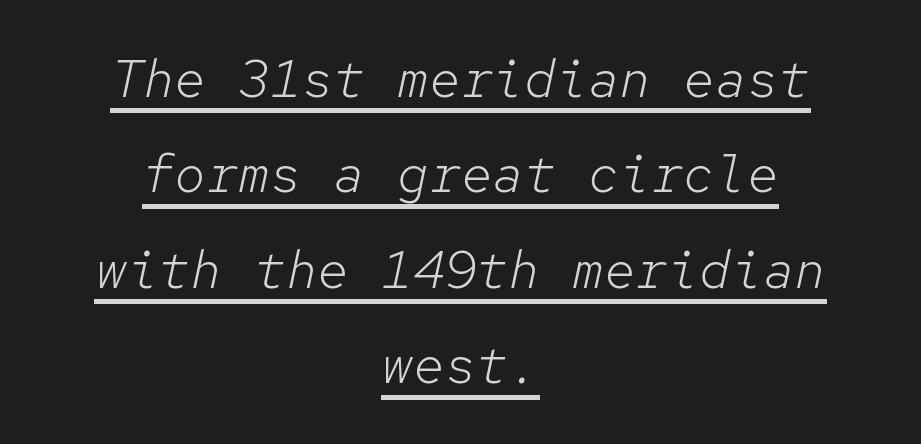
{"italic": "yes", "lean": "right", "slant_degrees": 12, "bold": "no", "weight": "light", "width": "normal", "stroke_contrast": "low", "x_height": "medium", "monospaced": "yes", "underline": "yes", "align": "center", "line_spacing_ratio": 1.8, "letter_spacing": "normal", "letter_spacing_em": 0.0, "glyph_px": 53}
